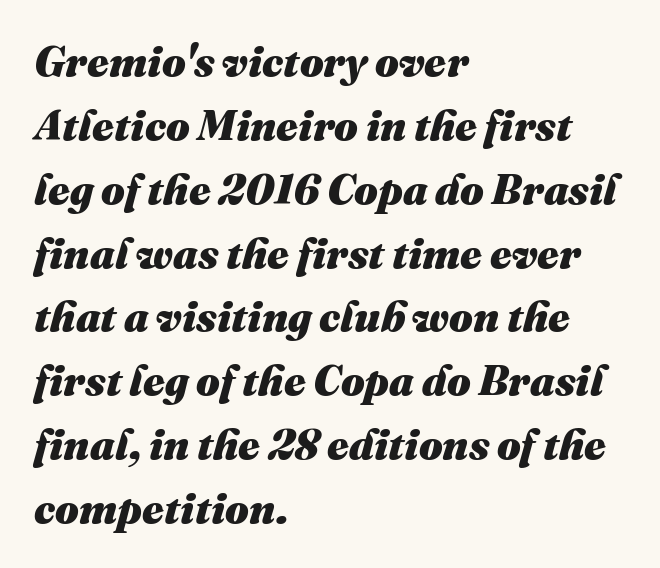
{"italic": "yes", "lean": "right", "slant_degrees": 16, "bold": "yes", "weight": "heavy", "width": "normal", "stroke_contrast": "medium", "x_height": "medium", "monospaced": "no", "underline": "no", "align": "left", "line_spacing": "normal", "line_spacing_ratio": 1.52, "letter_spacing": "normal", "letter_spacing_em": 0.0, "glyph_px": 42}
